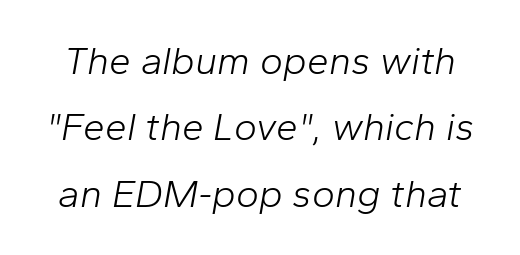
Think standard paragraph weight, or any step lighter than that. Look at the tracking — it's just the regular setting, nothing added. A typesetter would call this proportional, since set widths differ per character. The space directly below the letters is spotless. The lettering tilts uniformly, giving the passage an italic look. The lines sit at an ordinary, default distance from one another.
